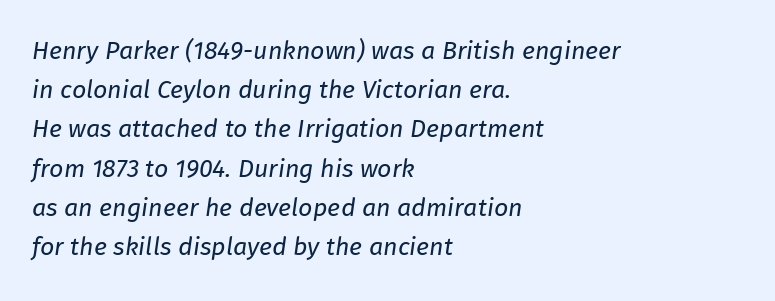
{"italic": "yes", "lean": "right", "slant_degrees": 8, "bold": "no", "underline": "no", "align": "left", "line_spacing": "normal", "line_spacing_ratio": 1.57, "letter_spacing": "normal", "letter_spacing_em": 0.0, "glyph_px": 25}
